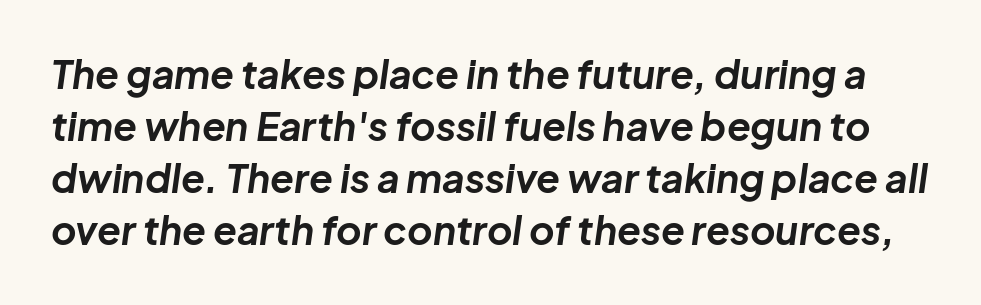
{"italic": "yes", "lean": "right", "slant_degrees": 8, "bold": "yes", "weight": "bold", "width": "normal", "stroke_contrast": "low", "x_height": "medium", "monospaced": "no", "underline": "no", "line_spacing": "normal", "line_spacing_ratio": 1.33, "letter_spacing": "normal", "letter_spacing_em": 0.0, "glyph_px": 39}
